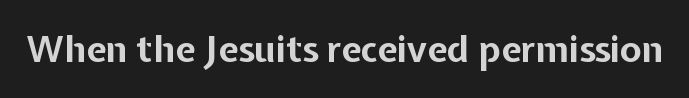
This sample uses plain, unmodified letter spacing. Examine the stroke ends and you'll find no serifs. Spacing verdict: proportional, widths tailored to each character. The specimen reads as upright at a glance.
